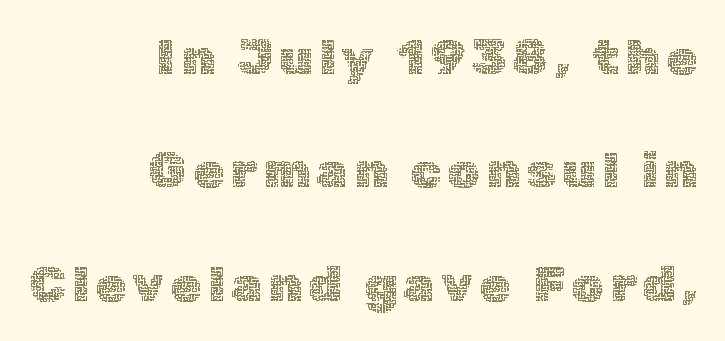
The image shows 50 px thin type, upright; set right-aligned, loose line spacing (2.27x), not underlined; a medium x-height.
